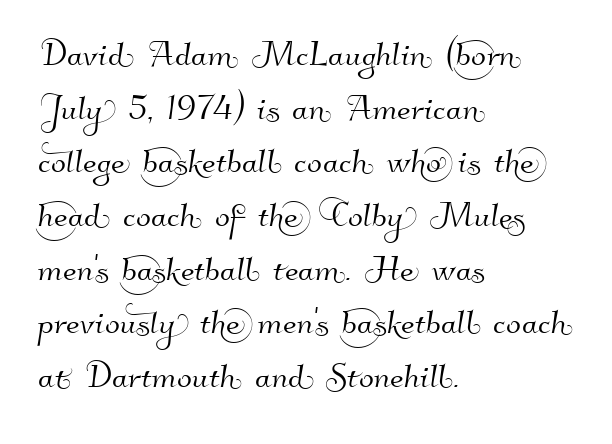
{"serif": "no", "width": "normal", "stroke_contrast": "high", "x_height": "small", "monospaced": "no", "underline": "no", "align": "left", "line_spacing_ratio": 1.22, "letter_spacing": "normal", "letter_spacing_em": 0.0, "glyph_px": 44}
